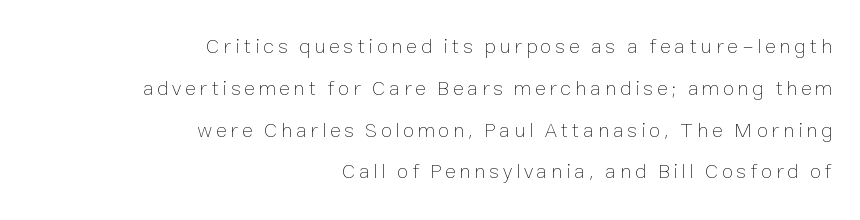
The image shows 21 px text type, upright; set right-aligned, loose line spacing (1.99x), not underlined.
